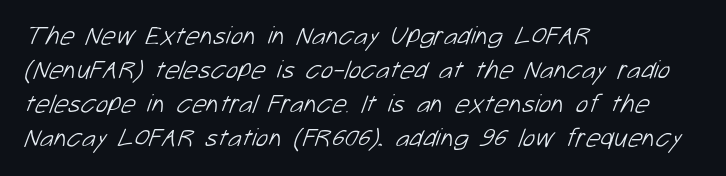
The image shows 26 px text type; set left-aligned, normal line spacing (1.31x), normal letter spacing, not underlined.
